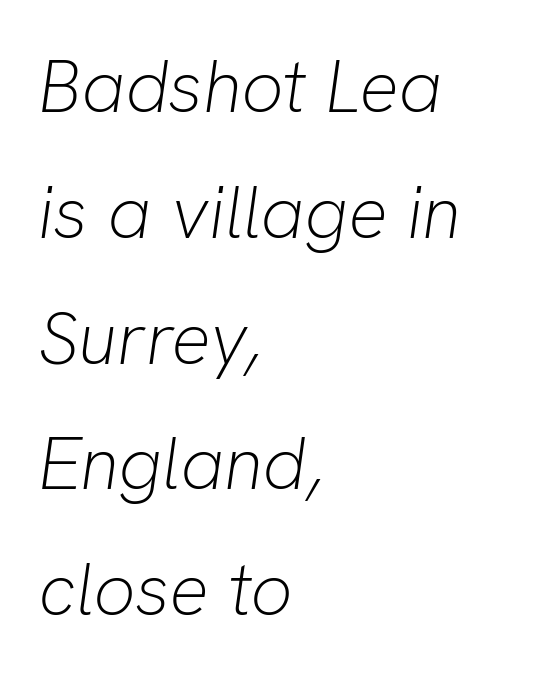
The image shows 74 px light type, italic (leaning right); set left-aligned, normal line spacing (1.7x), normal letter spacing, not underlined; low stroke contrast and a medium x-height.
